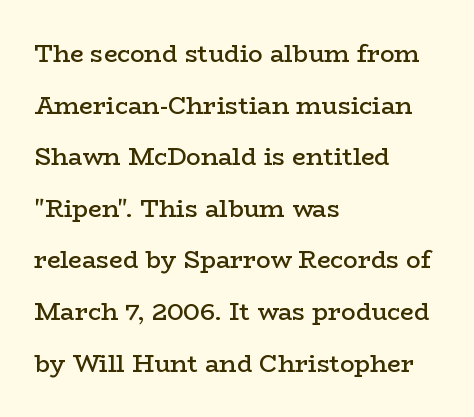
{"italic": "no", "bold": "semi", "underline": "no", "align": "left", "line_spacing": "loose", "line_spacing_ratio": 2.15, "letter_spacing": "normal", "letter_spacing_em": 0.0, "glyph_px": 24}
